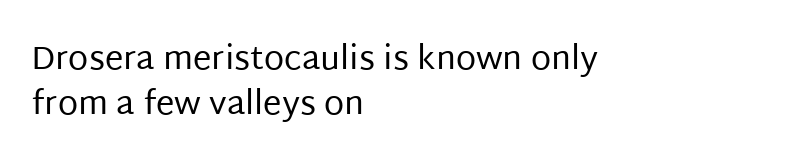
Think of a printed novel: that variable character pitch is what you see here. A light-to-regular cut is what we see here. Horizontal bands of white between lines are of average thickness. The letters carry no serifs — their stems end cleanly without finishing strokes. Line starts are locked; line ends wander.
